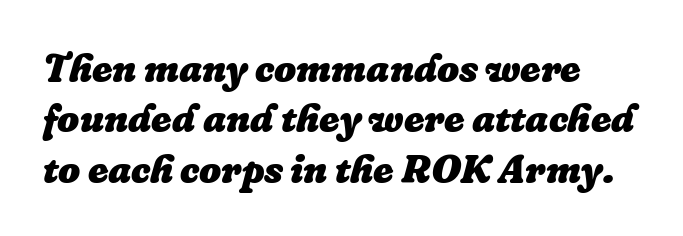
Line spacing here is normal. If you drew a line through each stem, it would be angled. The passage shown is typed in a proportional face where columns would drift. Bold? Absolutely — the strokes are thick and heavy.
